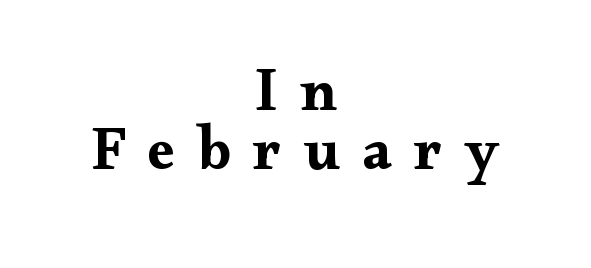
Italic: no, the glyphs are upright roman. Tracking here is generous; glyphs stand well apart from one another. Does the type have serifs? Yes, each stem ends in a small foot. Quick note: underline off.
